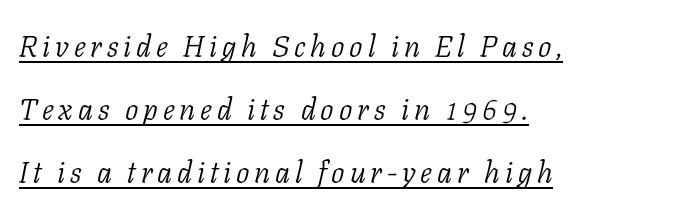
Q: Is the text bold? A: No.
Q: Is the text italic (slanted)? A: Yes, it leans right by about 11 degrees.
Q: Is the typeface a serif or a sans-serif typeface? A: Serif.
Q: Is the text underlined? A: Yes.
Q: How is the paragraph aligned? A: Left-aligned.
Q: Is the spacing between lines tight, normal or loose? A: Loose.
Q: Width (condensed, normal, or wide)? A: Normal.
Q: Stroke contrast? A: Low.
Q: x-height? A: Medium.
Q: Monospaced? A: No.
